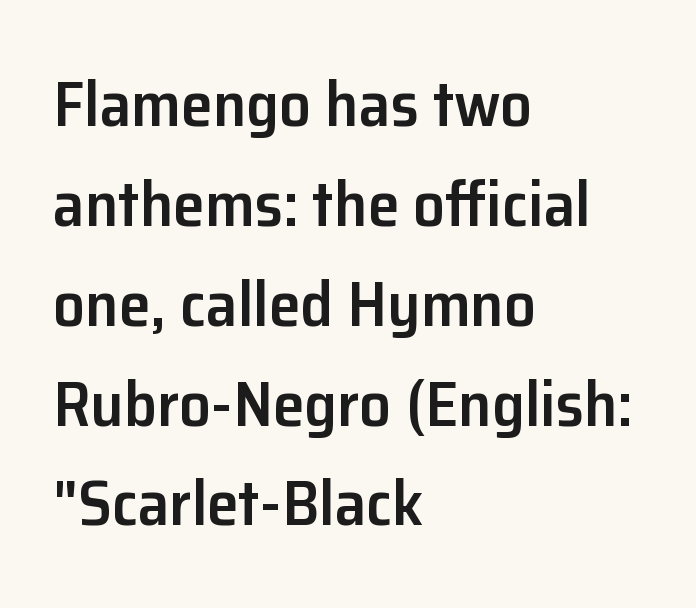
These lines are rendered in a variable-pitch font. You can tell from the bare stems that sans-serif type was used. Firm but not heavy-handed strokes: this text is semibold. Just letters on the line, the space beneath them empty. Reading down the column, the eye jumps a familiar distance to each next line. Look at the tracking — it's just the regular setting, nothing added.
